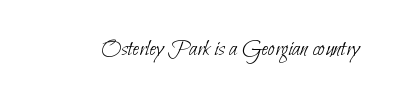
Rule under the text: the space is simply empty. What stands out about the letter spacing? Nothing — it is the standard amount. Think standard paragraph weight, or any step lighter than that.
